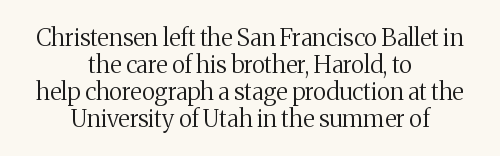
The image shows 24 px text type, upright; set centered, tight line spacing (1.12x), normal letter spacing, not underlined.
